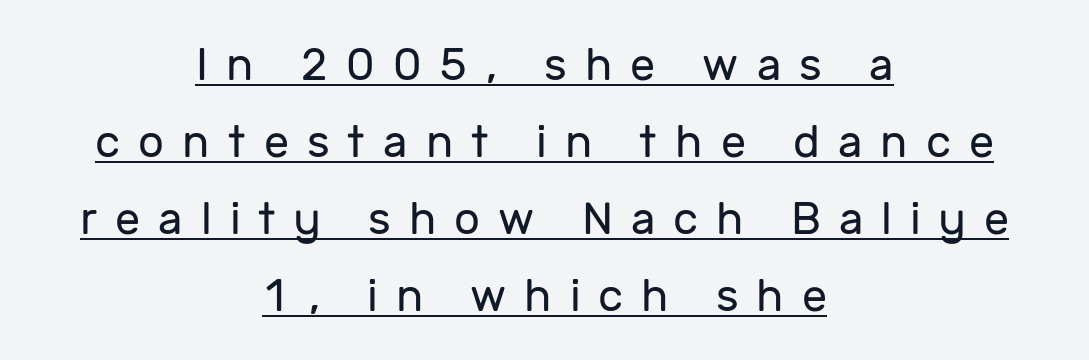
{"serif": "no", "italic": "no", "bold": "no", "weight": "regular", "width": "normal", "stroke_contrast": "low", "x_height": "medium", "monospaced": "no", "underline": "yes", "align": "center", "line_spacing_ratio": 1.71, "letter_spacing": "wide", "letter_spacing_em": 0.4, "glyph_px": 45}
